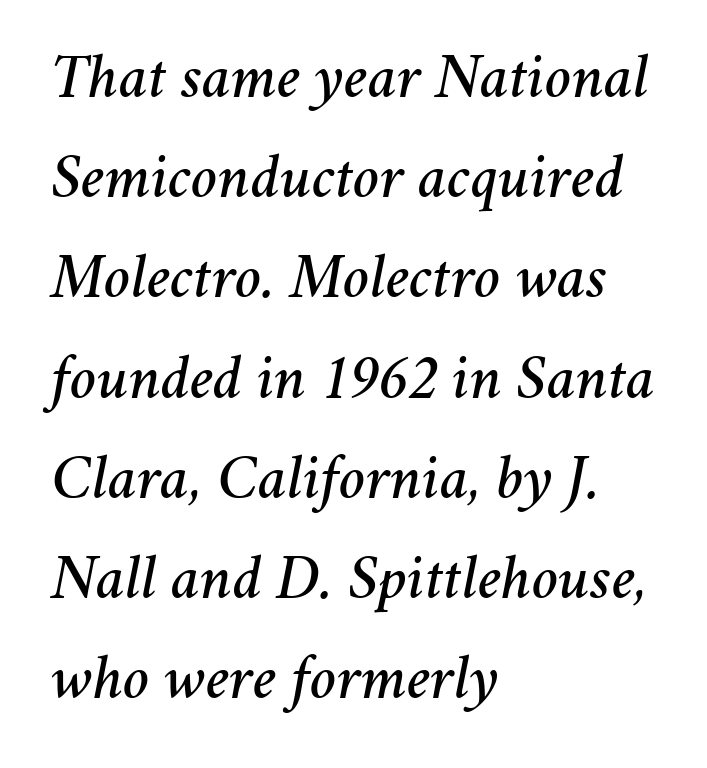
The image shows 63 px text type, italic (leaning right); set left-aligned, normal line spacing (1.59x), normal letter spacing, not underlined; medium stroke contrast and a medium x-height.
